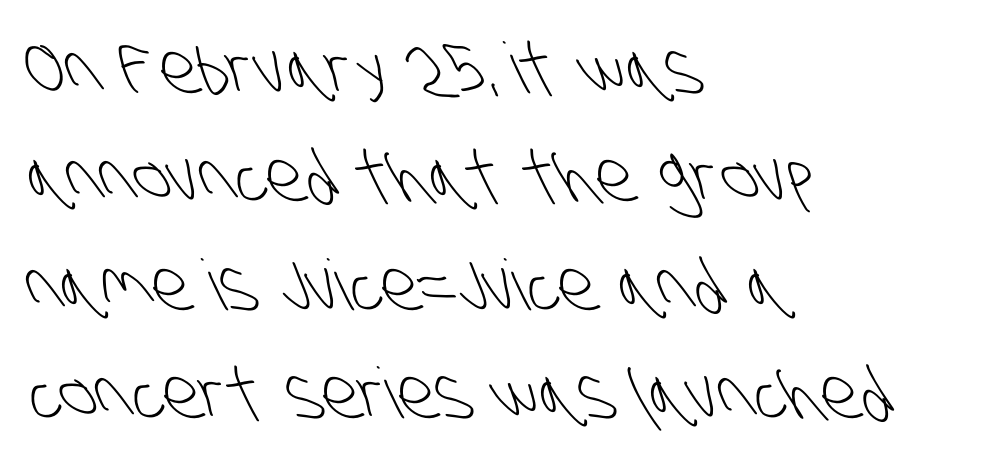
Q: Is the text bold? A: No.
Q: Is the typeface a serif or a sans-serif typeface? A: Sans-serif.
Q: Is the text underlined? A: No.
Q: How is the paragraph aligned? A: Left-aligned.
Q: Is the spacing between letters normal or unusually wide? A: Normal.
Q: Is the spacing between lines tight, normal or loose? A: Normal.
Q: Width (condensed, normal, or wide)? A: Condensed.
Q: Stroke contrast? A: Low.
Q: x-height? A: Large.
Q: Monospaced? A: No.
